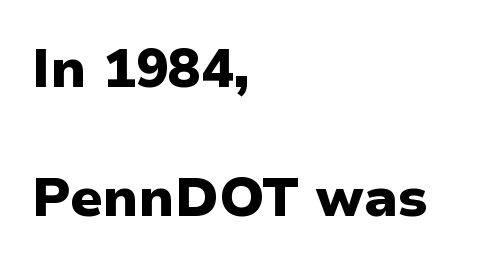
These lines were composed using upright roman letters. Looks like regular typesetting: each glyph gets only the width it needs. Airy leading. Observe the ordinary spacing: letters are neighbours, not strangers. Descenders hang freely into open space.
